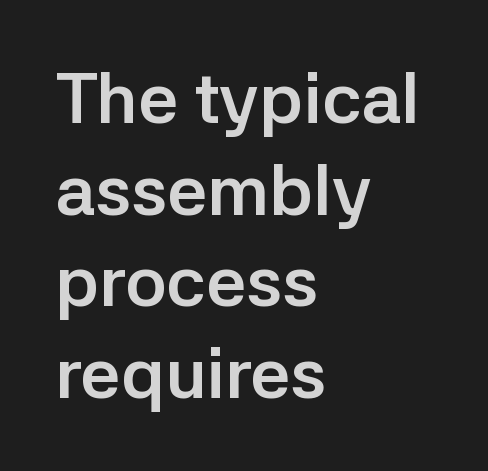
The image shows 71 px semibold sans-serif type, upright; set left-aligned, normal line spacing (1.29x), normal letter spacing, not underlined; low stroke contrast and a medium x-height.
